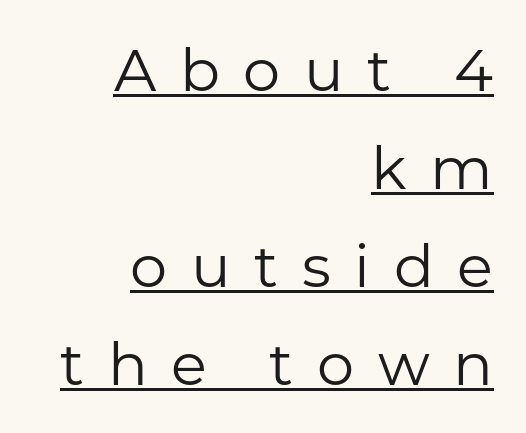
The image shows 59 px regular-weight sans-serif type, upright; set right-aligned, normal line spacing (1.66x), unusually wide letter spacing (+0.4 em), underlined; low stroke contrast and a medium x-height.
